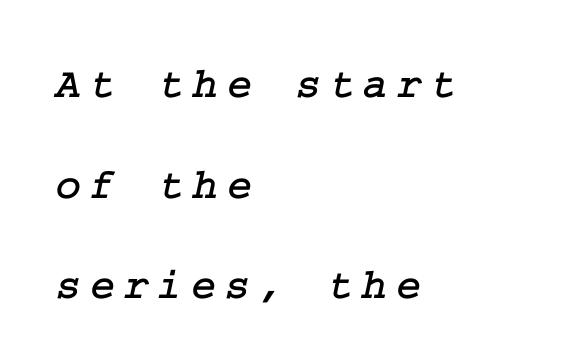
Q: Is the typeface a serif or a sans-serif typeface? A: Serif.
Q: Is the text underlined? A: No.
Q: How is the paragraph aligned? A: Left-aligned.
Q: Is the spacing between letters normal or unusually wide? A: Unusually wide.
Q: Is the spacing between lines tight, normal or loose? A: Loose.
Q: Width (condensed, normal, or wide)? A: Normal.
Q: Stroke contrast? A: Low.
Q: x-height? A: Medium.
